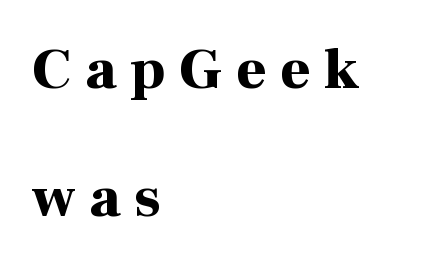
The image shows 58 px bold serif type, upright; set left-aligned, loose line spacing (2.2x), unusually wide letter spacing (+0.24 em), not underlined; high stroke contrast and a medium x-height.
